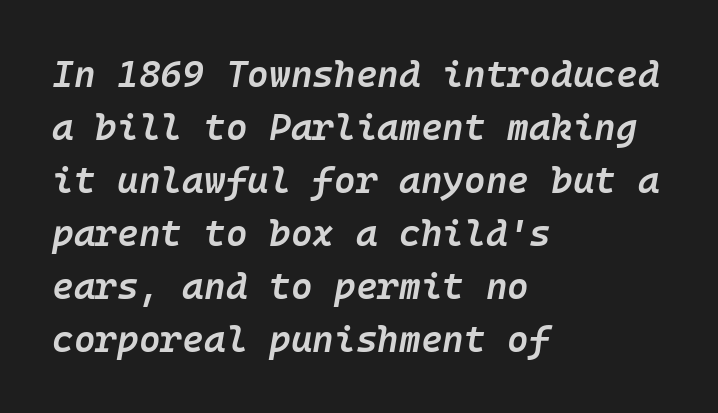
A typesetter would call this zero additional tracking. The strokes are fattened partway — semibold, not bold. Words float on clear page, feet unadorned. Is the block centered? No — it sits flush against the left margin.
